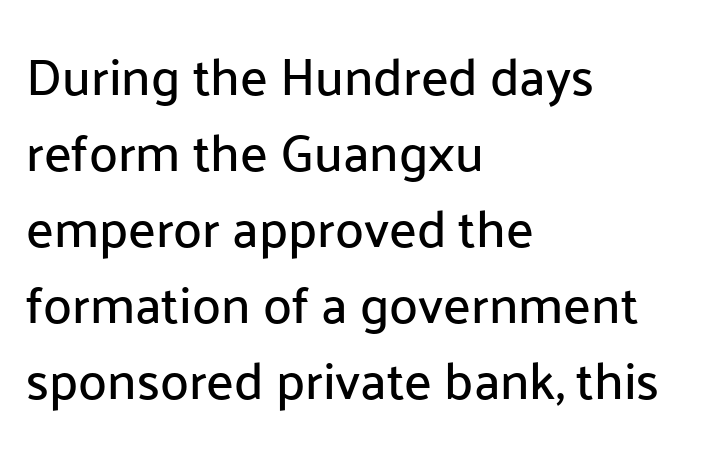
The image shows 52 px sans-serif type, upright; set left-aligned, normal line spacing (1.46x), normal letter spacing, not underlined; low stroke contrast and a medium x-height.
